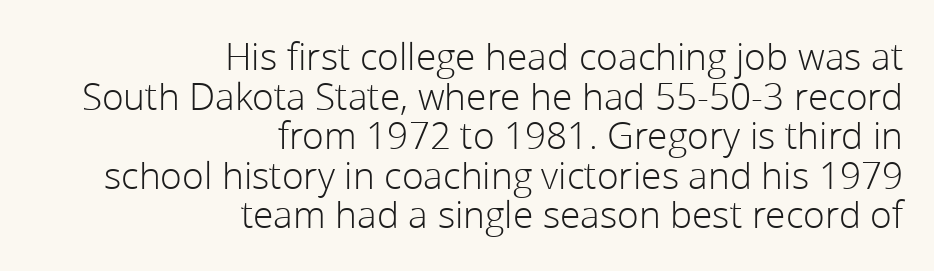
A typesetter would call this leading minimal, almost set solid. Font category for this specimen: sans-serif. Plain, unruled lines of type. The weight tops out at a normal text grade. The face used here is proportionally spaced, like ordinary book or web type.
